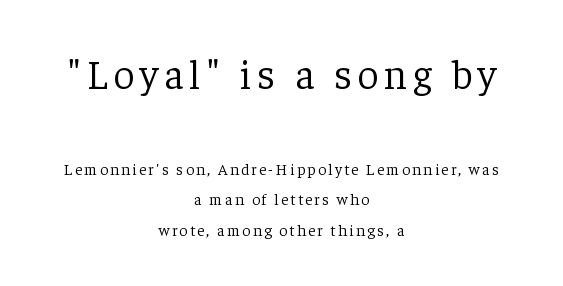
Q: Is the text bold? A: No.
Q: Is the text italic (slanted)? A: No, it is upright.
Q: Is the typeface a serif or a sans-serif typeface? A: Serif.
Q: Is the text underlined? A: No.
Q: How is the paragraph aligned? A: Centered.
Q: Is the spacing between lines tight, normal or loose? A: Loose.
Q: Which block of text is set in a larger size, the first (top) or the second (bottom)? A: The first (top) one.
Q: Width (condensed, normal, or wide)? A: Normal.
Q: Stroke contrast? A: Low.
Q: x-height? A: Medium.
Q: Monospaced? A: No.
